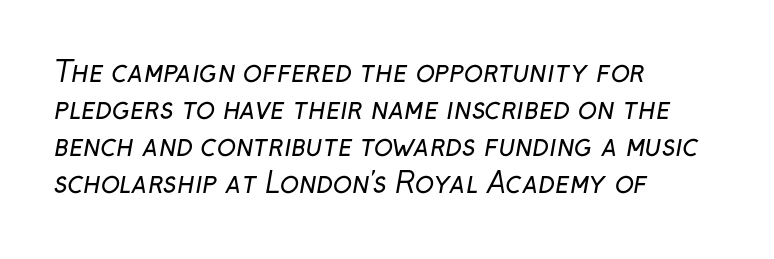
Q: Is the text bold? A: No.
Q: Is the typeface a serif or a sans-serif typeface? A: Sans-serif.
Q: Is the text underlined? A: No.
Q: How is the paragraph aligned? A: Left-aligned.
Q: Is the spacing between letters normal or unusually wide? A: Normal.
Q: Is the spacing between lines tight, normal or loose? A: Normal.
Q: Width (condensed, normal, or wide)? A: Normal.
Q: Stroke contrast? A: Low.
Q: x-height? A: Medium.
Q: Monospaced? A: No.
